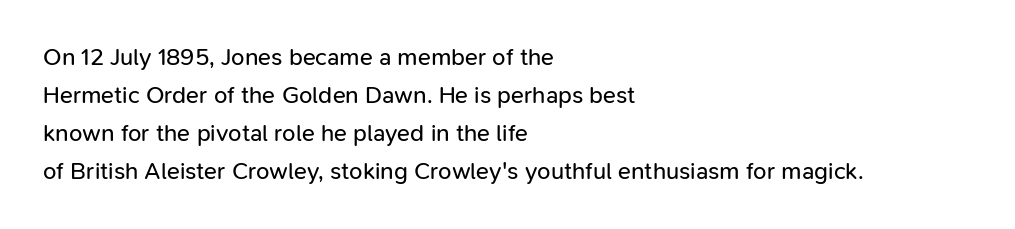
{"italic": "no", "bold": "no", "underline": "no", "align": "left", "line_spacing": "normal", "line_spacing_ratio": 1.58, "letter_spacing": "normal", "letter_spacing_em": 0.0, "glyph_px": 24}
